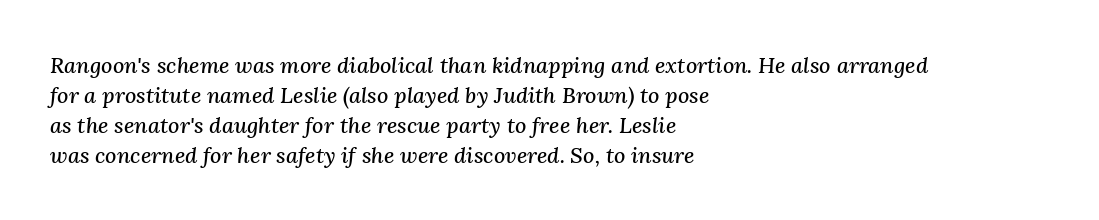
Is the type slanted? Yes — the strokes lean at a clear angle. Line starts are locked; line ends wander. The space between consecutive lines is moderate. Lines of text with bare space underneath.
